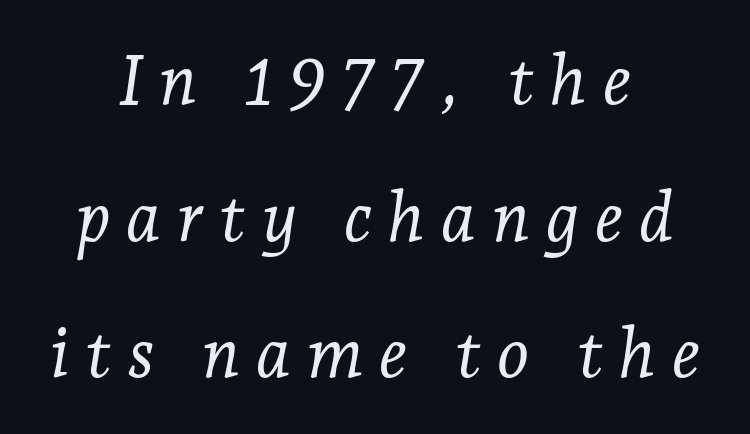
{"serif": "yes", "italic": "yes", "lean": "right", "slant_degrees": 7, "bold": "no", "weight": "light", "width": "normal", "stroke_contrast": "low", "x_height": "medium", "monospaced": "no", "underline": "no", "align": "center", "line_spacing": "loose", "line_spacing_ratio": 1.98, "letter_spacing": "wide", "letter_spacing_em": 0.23, "glyph_px": 69}
